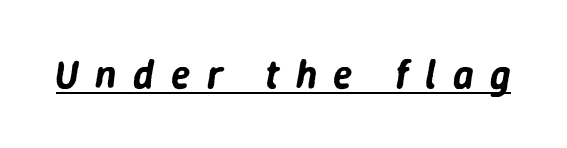
Rendered with sloped, italic letterforms. The face used here is rendered with a markedly widened letterfit. The passage shown is typed in a proportional face where columns would drift. The typesetter has applied underlining to the passage shown.
